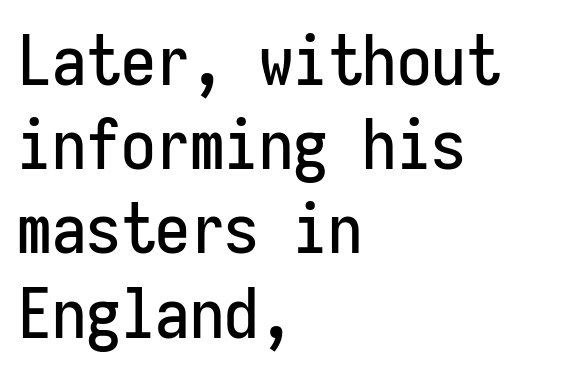
Q: Is the text italic (slanted)? A: No, it is upright.
Q: Is the typeface a serif or a sans-serif typeface? A: Sans-serif.
Q: Is the text underlined? A: No.
Q: How is the paragraph aligned? A: Left-aligned.
Q: Is the spacing between letters normal or unusually wide? A: Normal.
Q: Width (condensed, normal, or wide)? A: Condensed.
Q: Stroke contrast? A: Low.
Q: x-height? A: Medium.
Q: Monospaced? A: Yes.
